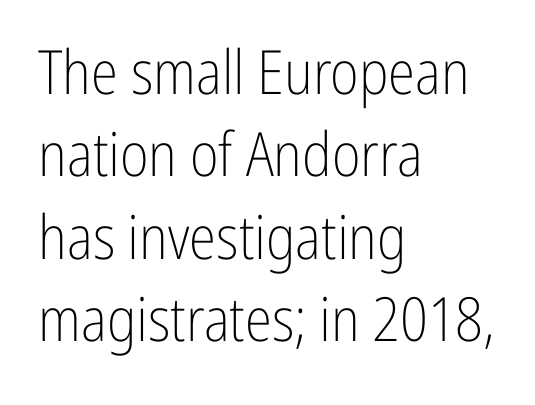
The image shows 61 px light, condensed sans-serif type, upright; set left-aligned, normal line spacing (1.35x), normal letter spacing, not underlined; low stroke contrast and a medium x-height.
